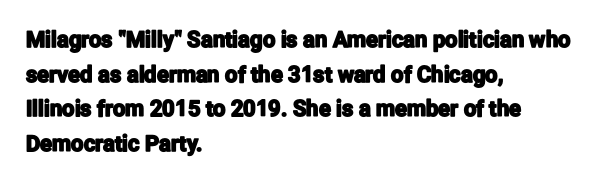
Q: Is the text italic (slanted)? A: No, it is upright.
Q: Is the text underlined? A: No.
Q: How is the paragraph aligned? A: Left-aligned.
Q: Is the spacing between letters normal or unusually wide? A: Normal.
Q: Is the spacing between lines tight, normal or loose? A: Normal.
